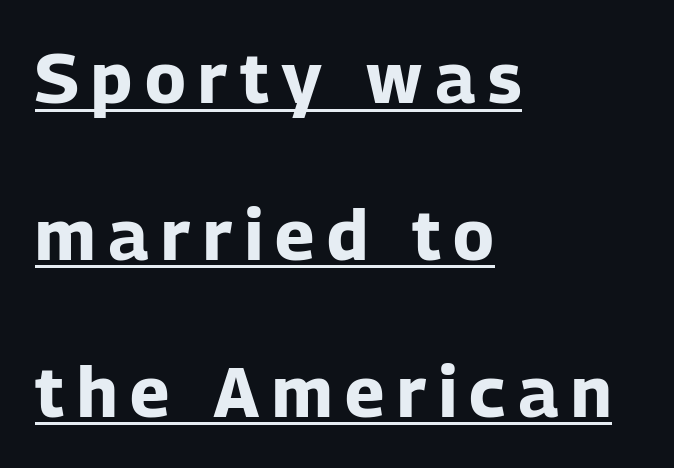
{"serif": "no", "italic": "no", "bold": "yes", "weight": "bold", "width": "normal", "stroke_contrast": "low", "x_height": "medium", "monospaced": "no", "underline": "yes", "align": "left", "line_spacing": "loose", "line_spacing_ratio": 2.24, "glyph_px": 70}
